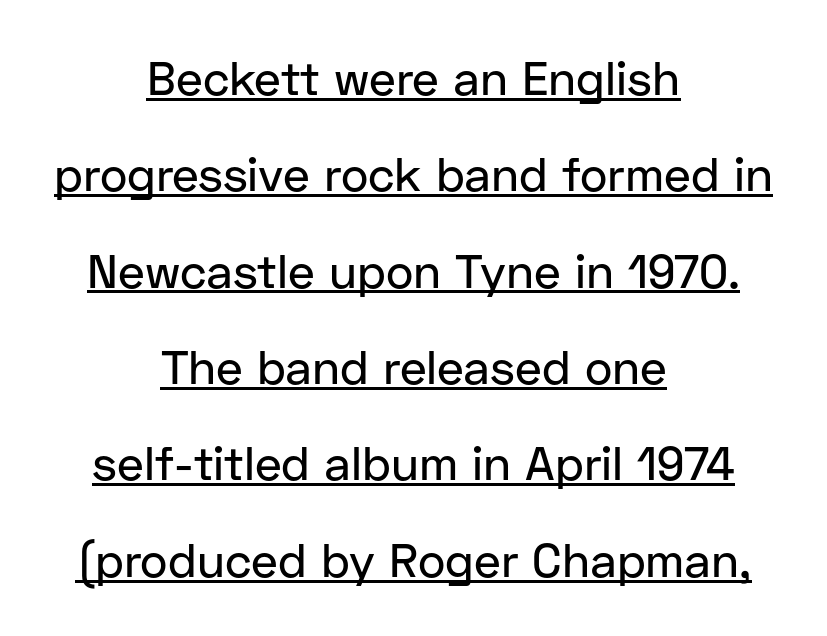
The image shows 47 px sans-serif type, upright; set centered, loose line spacing (2.05x), normal letter spacing, underlined; low stroke contrast and a medium x-height.
